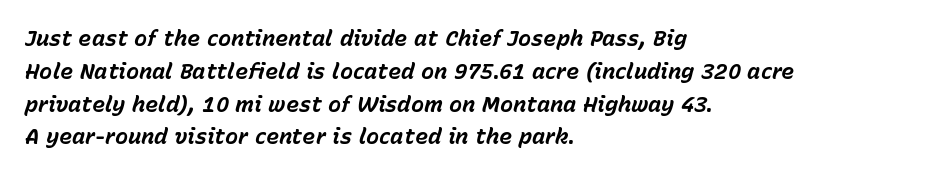
{"italic": "yes", "lean": "right", "slant_degrees": 15, "bold": "yes", "underline": "no", "align": "left", "line_spacing": "normal", "line_spacing_ratio": 1.49, "letter_spacing": "normal", "letter_spacing_em": 0.0, "glyph_px": 22}
